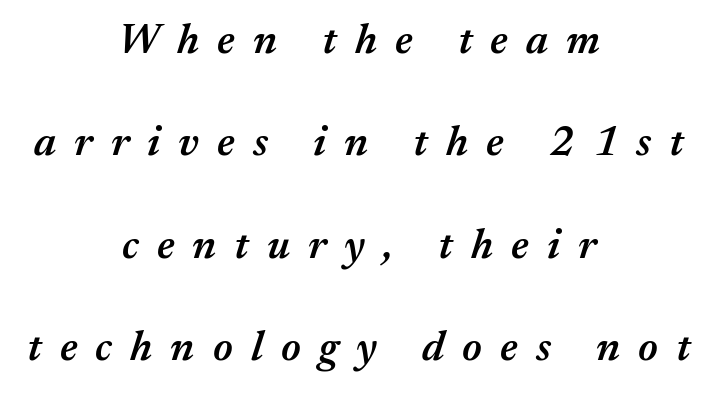
The image shows 43 px semibold type, italic (leaning right); set centered, loose line spacing (2.38x), unusually wide letter spacing (+0.42 em), not underlined; medium stroke contrast and a medium x-height.
